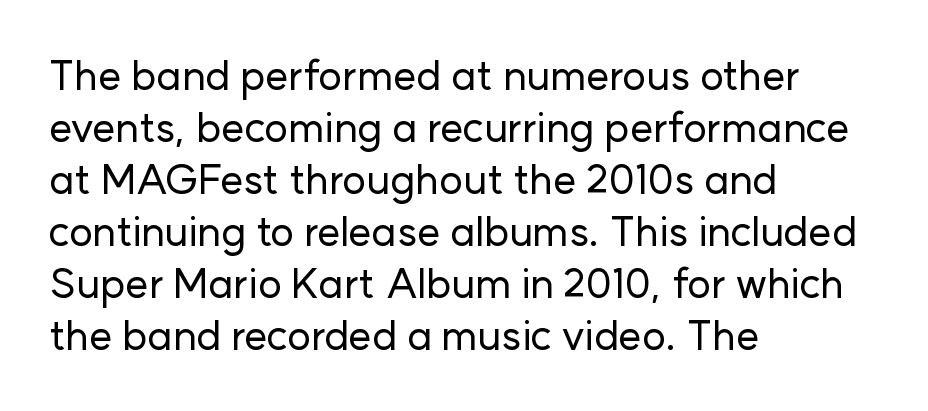
Q: Is the text italic (slanted)? A: No, it is upright.
Q: Is the typeface a serif or a sans-serif typeface? A: Sans-serif.
Q: Is the text underlined? A: No.
Q: How is the paragraph aligned? A: Left-aligned.
Q: Is the spacing between letters normal or unusually wide? A: Normal.
Q: Is the spacing between lines tight, normal or loose? A: Normal.
Q: Width (condensed, normal, or wide)? A: Normal.
Q: Stroke contrast? A: Low.
Q: x-height? A: Medium.
Q: Monospaced? A: No.
